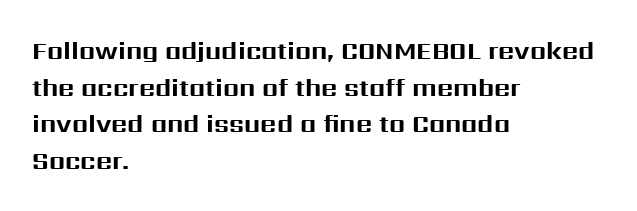
The image shows 25 px bold type, upright; set left-aligned, normal line spacing (1.47x), normal letter spacing, not underlined.
